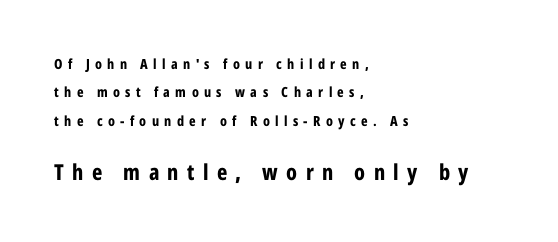
Q: Is the text bold? A: Yes.
Q: Is the text italic (slanted)? A: No, it is upright.
Q: Is the text underlined? A: No.
Q: How is the paragraph aligned? A: Left-aligned.
Q: Is the spacing between letters normal or unusually wide? A: Unusually wide.
Q: Is the spacing between lines tight, normal or loose? A: Loose.
Q: Which block of text is set in a larger size, the first (top) or the second (bottom)? A: The second (bottom) one.
